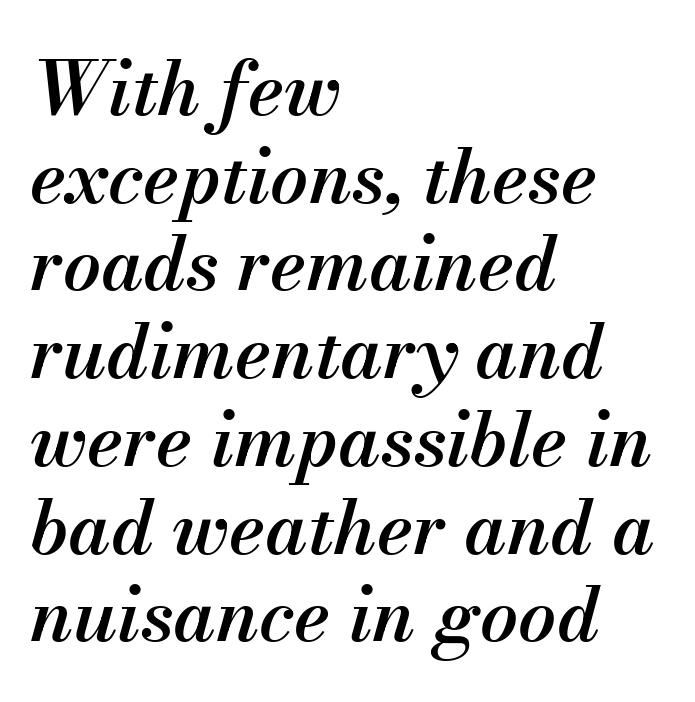
{"italic": "yes", "lean": "right", "slant_degrees": 13, "bold": "semi", "weight": "semibold", "width": "normal", "stroke_contrast": "medium", "x_height": "small", "monospaced": "no", "underline": "no", "align": "left", "line_spacing_ratio": 1.17, "letter_spacing": "normal", "letter_spacing_em": 0.0, "glyph_px": 75}
